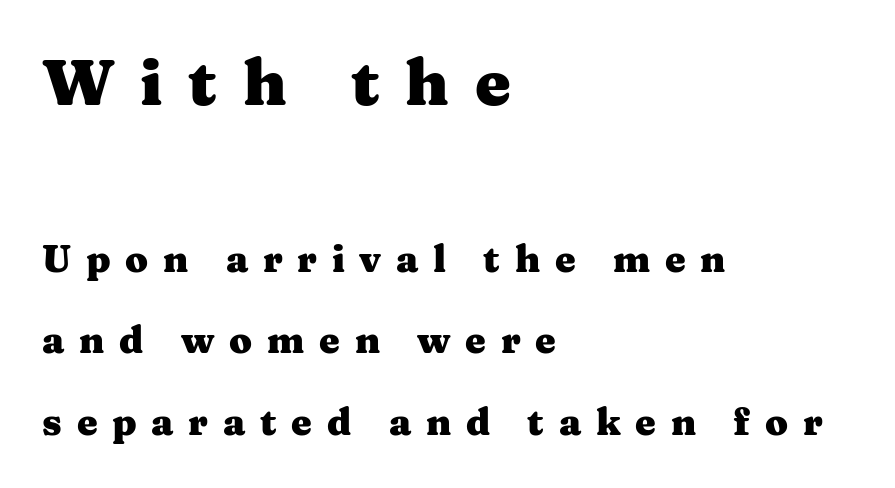
The image shows 64 px heavy, wide serif type, upright; set left-aligned, loose line spacing (2.21x), unusually wide letter spacing (+0.4 em), not underlined; the first (top) block is 1.73x larger; medium stroke contrast and a medium x-height.
